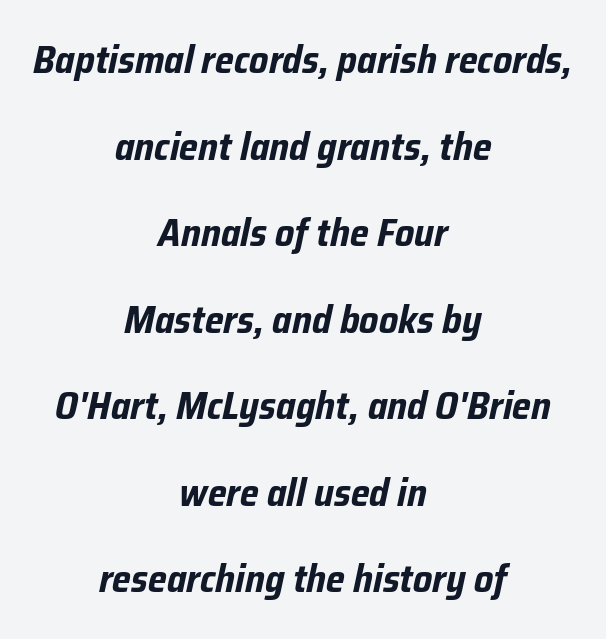
The image shows 39 px bold, condensed type, italic (leaning right); set centered, loose line spacing (2.22x), normal letter spacing, not underlined; low stroke contrast and a medium x-height.
